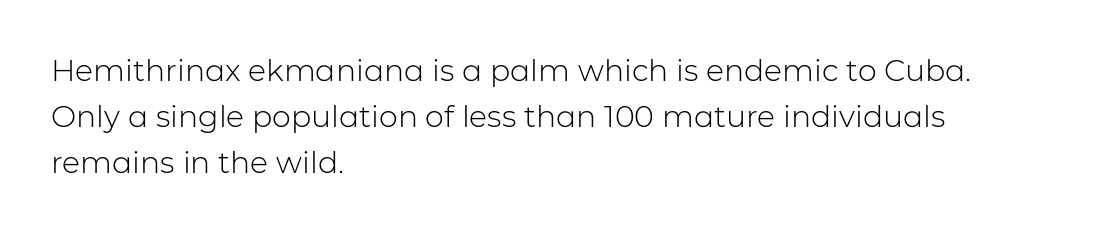
{"serif": "no", "italic": "no", "bold": "no", "weight": "light", "width": "normal", "stroke_contrast": "low", "x_height": "medium", "monospaced": "no", "underline": "no", "align": "left", "line_spacing": "normal", "line_spacing_ratio": 1.54, "letter_spacing": "normal", "letter_spacing_em": 0.0, "glyph_px": 30}
